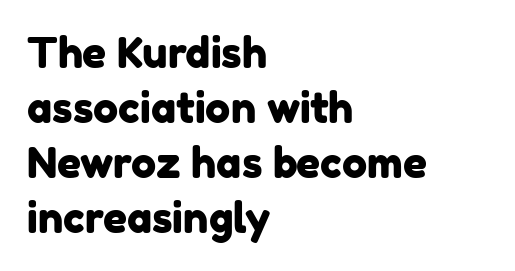
Q: Is the typeface a serif or a sans-serif typeface? A: Sans-serif.
Q: Is the text underlined? A: No.
Q: How is the paragraph aligned? A: Left-aligned.
Q: Is the spacing between letters normal or unusually wide? A: Normal.
Q: Is the spacing between lines tight, normal or loose? A: Normal.
Q: Width (condensed, normal, or wide)? A: Normal.
Q: Stroke contrast? A: Low.
Q: x-height? A: Medium.
Q: Monospaced? A: No.
